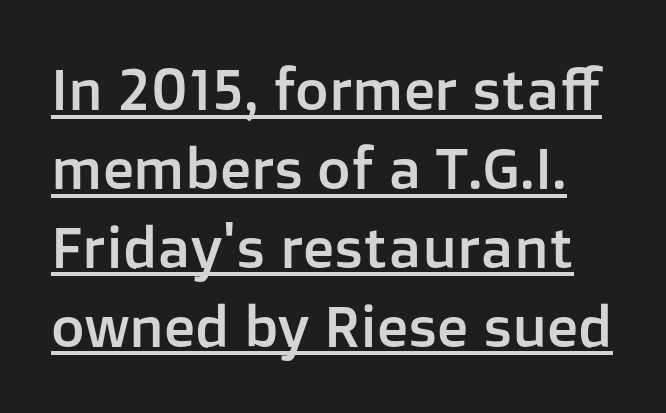
The passage shown is typed in a proportional face where columns would drift. A typesetter would call this zero additional tracking. The letters stand upright; this is a roman face. Check the space under the baseline: a stroke is drawn there. Check where the strokes stop: nothing finishes them off — pure sans. Horizontal bands of white between lines are of average thickness.
